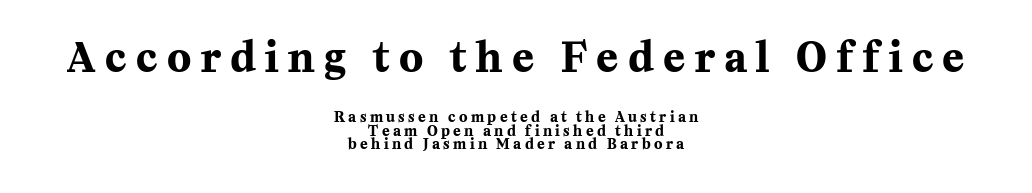
Q: Is the text bold? A: Yes.
Q: Is the text italic (slanted)? A: No, it is upright.
Q: Is the typeface a serif or a sans-serif typeface? A: Serif.
Q: Is the text underlined? A: No.
Q: How is the paragraph aligned? A: Centered.
Q: Is the spacing between letters normal or unusually wide? A: Unusually wide.
Q: Is the spacing between lines tight, normal or loose? A: Tight.
Q: Which block of text is set in a larger size, the first (top) or the second (bottom)? A: The first (top) one.
Q: Width (condensed, normal, or wide)? A: Normal.
Q: Stroke contrast? A: Medium.
Q: x-height? A: Medium.
Q: Monospaced? A: No.
